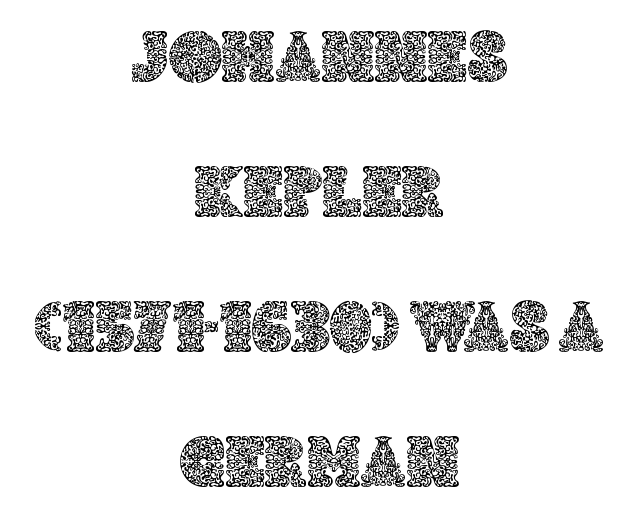
Designer's note — italics off, roman on. Students, note that the glyphs here touch the page at normal intervals. Here the designer chose a conventional face with non-uniform glyph widths. Alignment: centered. The zone under the glyphs is completely vacant.
